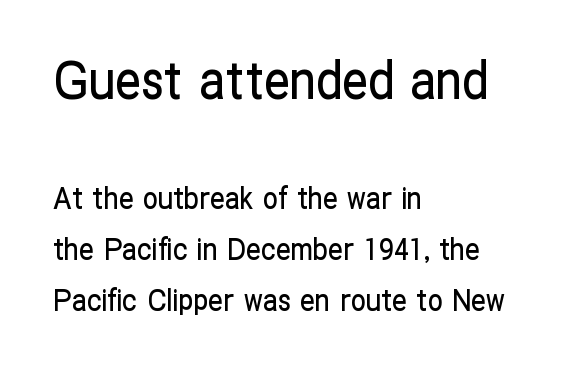
The glyphs are unaccompanied by any horizontal stroke below them. Letterform terminals end flat and unadorned throughout the passage. Two sizes are in play, and the larger belongs to the first block. A typesetter would call this proportional, since set widths differ per character. Observe the ordinary spacing: letters are neighbours, not strangers.
